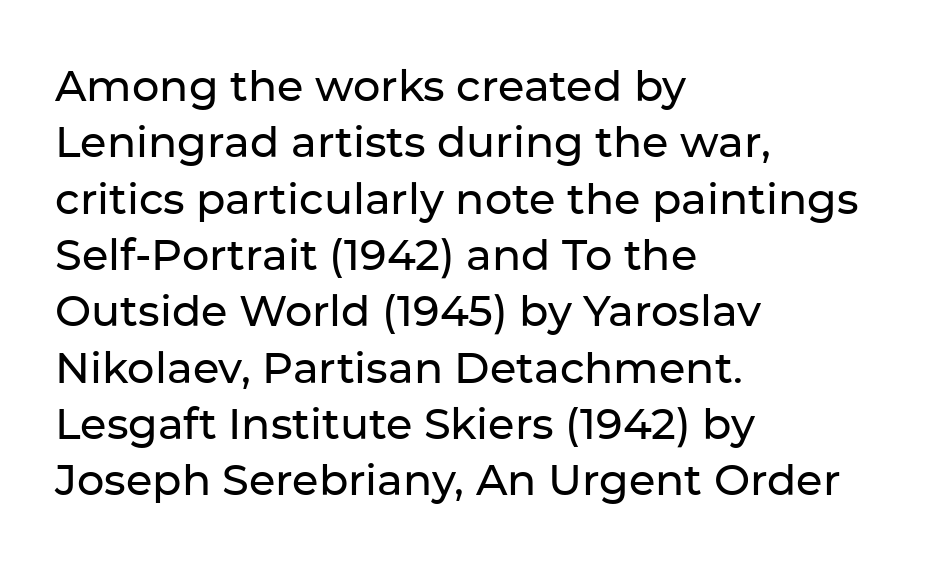
The lettering holds an erect, upright posture throughout. Does the type have serifs? No, each stem ends abruptly. Note the varied advance widths — an 'i' is clearly narrower than an 'm'. Normally led — the rows are evenly, conventionally spaced.
